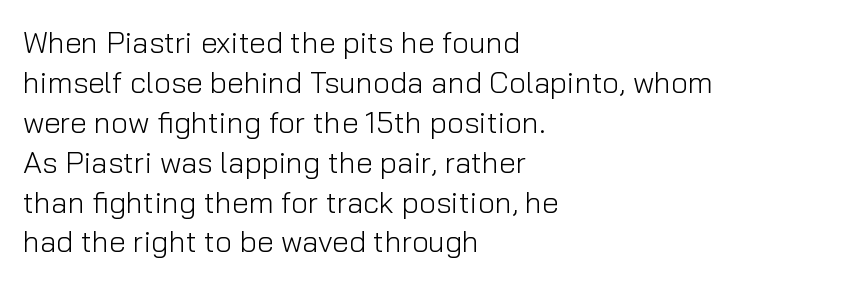
Q: Is the text bold? A: No.
Q: Is the text italic (slanted)? A: No, it is upright.
Q: Is the typeface a serif or a sans-serif typeface? A: Sans-serif.
Q: Is the text underlined? A: No.
Q: How is the paragraph aligned? A: Left-aligned.
Q: Is the spacing between letters normal or unusually wide? A: Normal.
Q: Is the spacing between lines tight, normal or loose? A: Normal.
Q: Width (condensed, normal, or wide)? A: Normal.
Q: Stroke contrast? A: Low.
Q: x-height? A: Medium.
Q: Monospaced? A: No.
